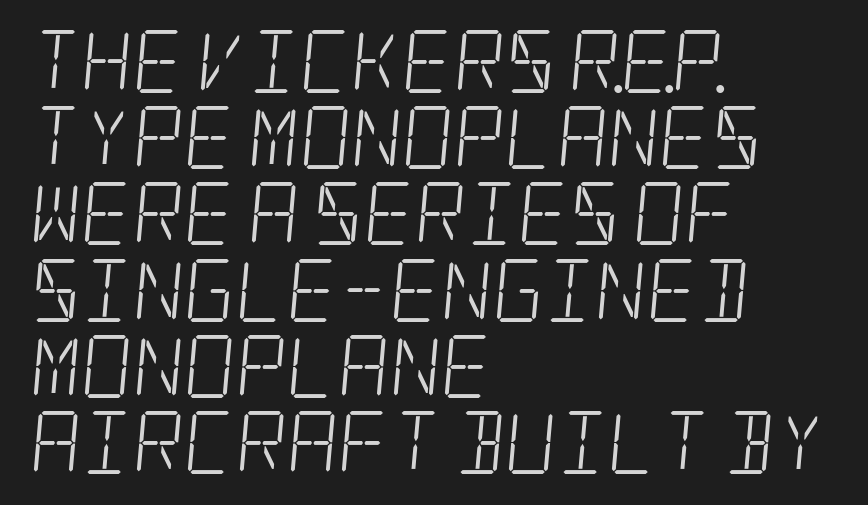
The image shows 63 px light, condensed serif type; set left-aligned, line spacing 1.21x, normal letter spacing, not underlined; low stroke contrast and a large x-height.
